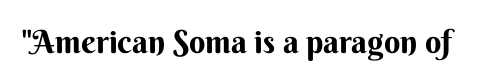
Unmarked baselines from the first word to the last. The lettering holds an erect, upright posture throughout. No extra tracking has been applied to these lines. The rendering shows plain stroke endings on the letterforms — a sans-serif design.
